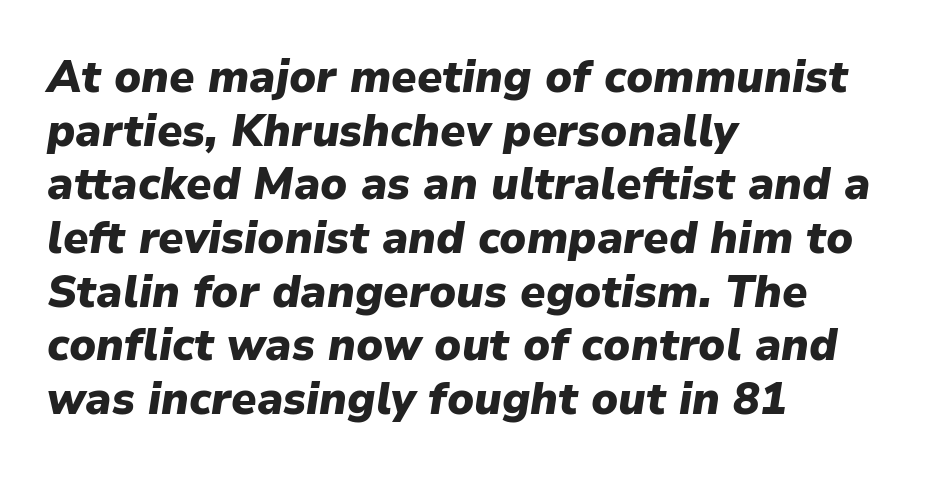
Looks like regular typesetting: each glyph gets only the width it needs. If you drew a ruler down the left edge, every line would touch it. The axis of the letterforms is tilted away from vertical. The letters are bold, with thick, heavy strokes. The rendering keeps characters at their native spacing.
